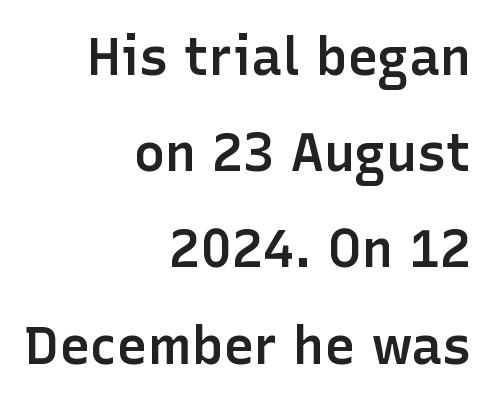
The baseline area is clear. The tracking reads as untouched default to a designer's eye. A bit beefed up — I'd call it semibold rather than bold. The axis of the letterforms is exactly vertical. The designer went with a sans here, leaving each stem footless.
